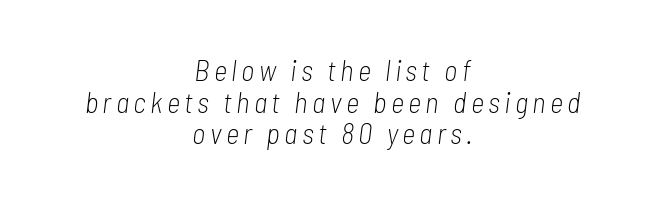
Q: Is the text bold? A: No.
Q: Is the text italic (slanted)? A: Yes, it leans right by about 7 degrees.
Q: Is the text underlined? A: No.
Q: How is the paragraph aligned? A: Centered.
Q: Is the spacing between lines tight, normal or loose? A: Tight.
Q: Width (condensed, normal, or wide)? A: Condensed.
Q: Stroke contrast? A: Low.
Q: x-height? A: Medium.
Q: Monospaced? A: No.
